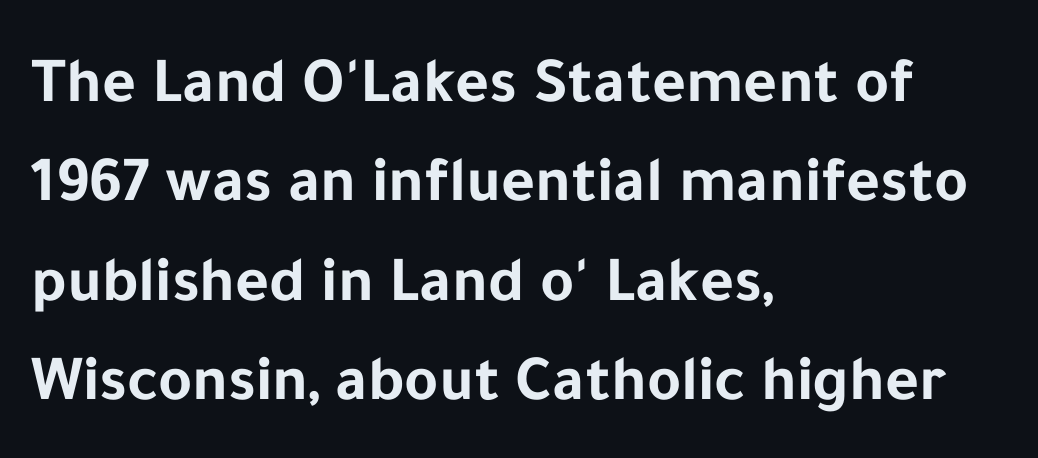
The image shows 65 px bold sans-serif type, upright; set left-aligned, normal line spacing (1.53x), normal letter spacing, not underlined; low stroke contrast and a medium x-height.
